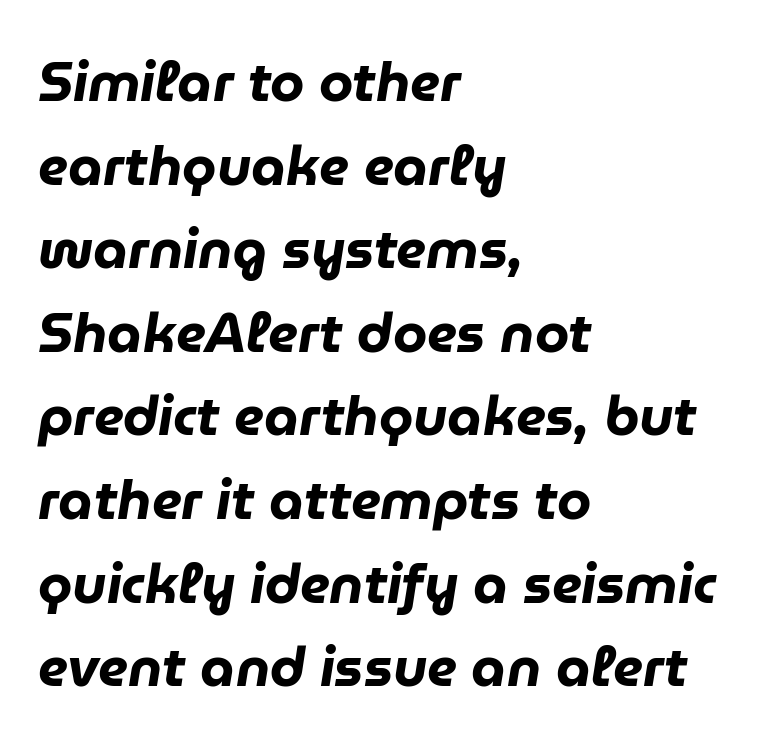
What stands out about the letter spacing? Nothing — it is the standard amount. Notice how the stems are inclined rather than vertical — that's the hallmark of italics. Stroke thickness is high; the sample reads as a true bold. The paragraph shown leans on its left margin. Words float on clear page, feet unadorned. The space between consecutive lines is moderate.
